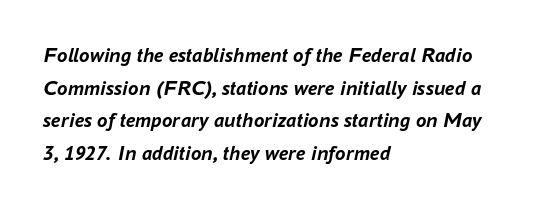
{"italic": "yes", "lean": "right", "slant_degrees": 16, "bold": "yes", "underline": "no", "align": "left", "line_spacing": "normal", "line_spacing_ratio": 1.55, "letter_spacing": "normal", "letter_spacing_em": 0.0, "glyph_px": 21}
